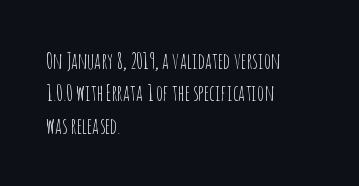
{"italic": "no", "bold": "no", "underline": "no", "align": "left", "line_spacing": "normal", "line_spacing_ratio": 1.47, "letter_spacing": "normal", "letter_spacing_em": 0.0, "glyph_px": 22}
